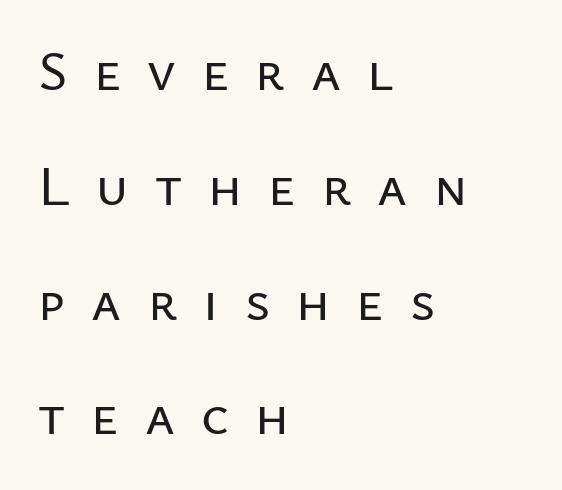
The area under the type is left untouched. Vertically, the passage feels expansive, rows floating well apart. Characters follow at a spacing far wider than the type designer built in. Is there any slant? The stems are plumb. Look at the bottom of the vertical strokes: they stop flat, with no serifs. The passage shown is typed in a proportional face where columns would drift.
